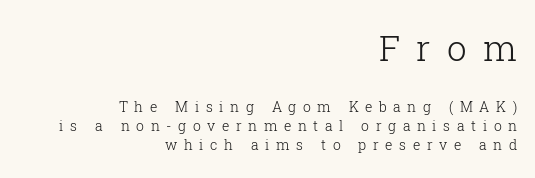
Q: Is the text bold? A: No.
Q: Is the text italic (slanted)? A: No, it is upright.
Q: Is the typeface a serif or a sans-serif typeface? A: Serif.
Q: Is the text underlined? A: No.
Q: How is the paragraph aligned? A: Right-aligned.
Q: Is the spacing between letters normal or unusually wide? A: Unusually wide.
Q: Is the spacing between lines tight, normal or loose? A: Normal.
Q: Which block of text is set in a larger size, the first (top) or the second (bottom)? A: The first (top) one.
Q: Width (condensed, normal, or wide)? A: Normal.
Q: Stroke contrast? A: Low.
Q: x-height? A: Medium.
Q: Monospaced? A: No.
